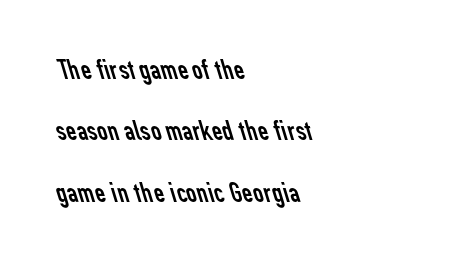
{"serif": "no", "bold": "no", "weight": "regular", "width": "normal", "stroke_contrast": "low", "x_height": "medium", "monospaced": "no", "underline": "no", "align": "left", "line_spacing": "loose", "line_spacing_ratio": 2.12, "letter_spacing": "normal", "letter_spacing_em": 0.0, "glyph_px": 29}
